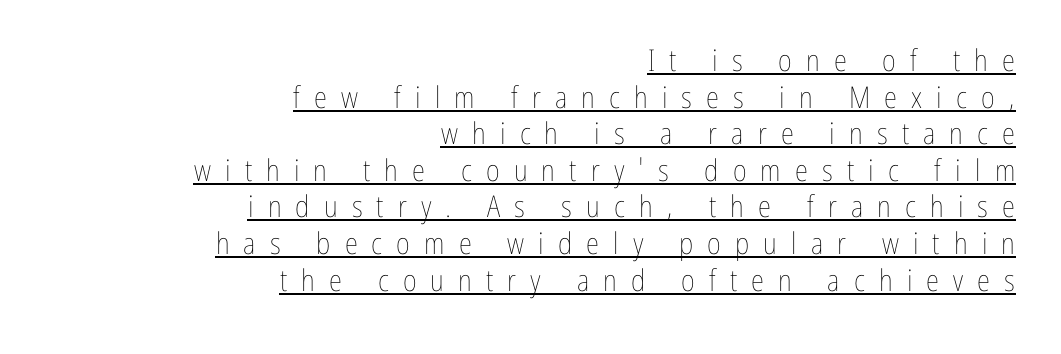
{"italic": "no", "bold": "no", "weight": "thin", "width": "condensed", "stroke_contrast": "low", "x_height": "medium", "monospaced": "no", "underline": "yes", "align": "right", "line_spacing_ratio": 1.22, "letter_spacing": "wide", "letter_spacing_em": 0.47, "glyph_px": 30}
